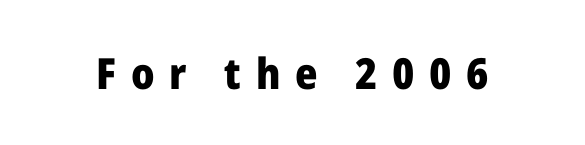
The image shows 43 px heavy sans-serif type, upright; set unusually wide letter spacing (+0.34 em), not underlined; low stroke contrast and a medium x-height.
